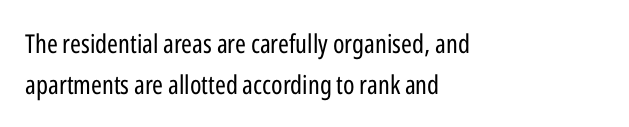
The zone under the glyphs is completely vacant. Letters have the restrained weight of plain body copy at most. Line beginnings align vertically; line endings do not. The gaps between neighbouring characters are ordinary and unremarkable.
